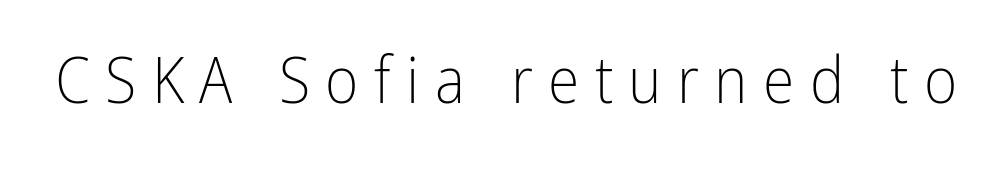
The image shows 64 px light, condensed sans-serif type, upright; set unusually wide letter spacing (+0.24 em), not underlined; low stroke contrast and a medium x-height.
